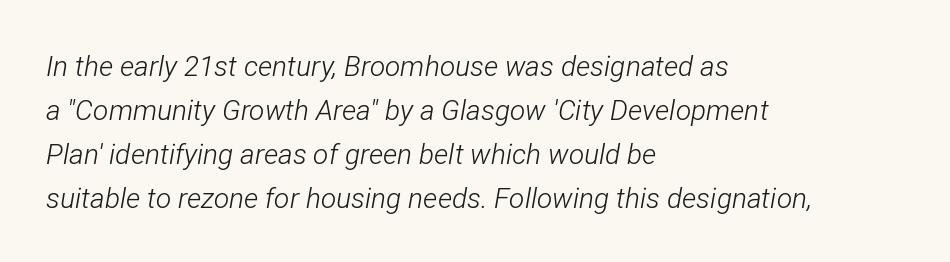
Q: Is the text bold? A: No.
Q: Is the text italic (slanted)? A: Yes, it leans right by about 12 degrees.
Q: Is the text underlined? A: No.
Q: How is the paragraph aligned? A: Left-aligned.
Q: Is the spacing between letters normal or unusually wide? A: Normal.
Q: Is the spacing between lines tight, normal or loose? A: Normal.
Q: Width (condensed, normal, or wide)? A: Condensed.
Q: Stroke contrast? A: Low.
Q: x-height? A: Medium.
Q: Monospaced? A: No.
